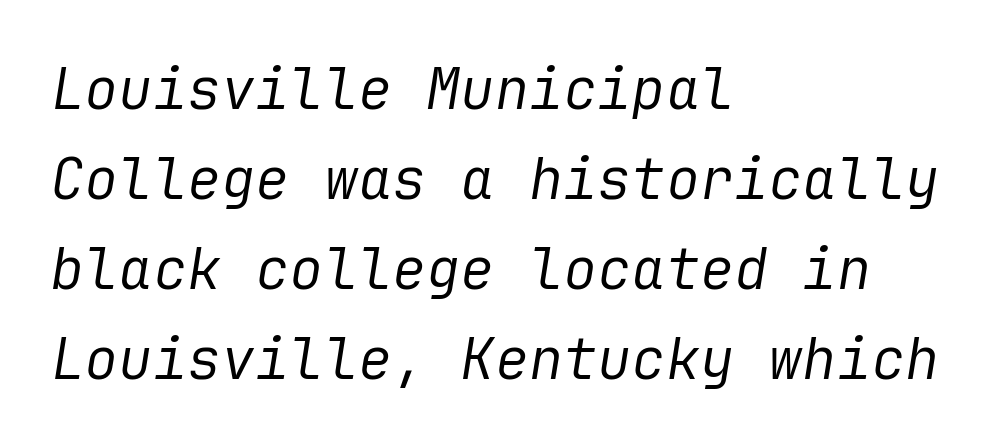
The glyphs are unaccompanied by any horizontal stroke below them. Compared with ordinary roman type, these characters are visibly tilted. Heaviness? Minimal to ordinary, like unemphasized prose. Caption: standard tracking, unaltered.
